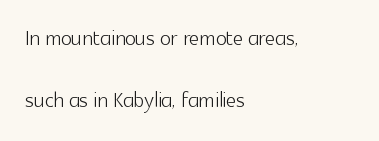
Q: Is the text bold? A: No.
Q: Is the text italic (slanted)? A: No, it is upright.
Q: Is the typeface a serif or a sans-serif typeface? A: Sans-serif.
Q: Is the text underlined? A: No.
Q: How is the paragraph aligned? A: Left-aligned.
Q: Is the spacing between letters normal or unusually wide? A: Normal.
Q: Is the spacing between lines tight, normal or loose? A: Loose.
Q: Width (condensed, normal, or wide)? A: Normal.
Q: x-height? A: Medium.
Q: Monospaced? A: No.
